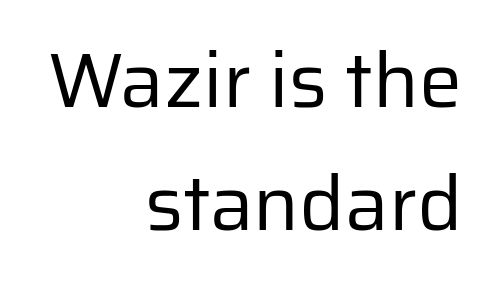
The image shows 77 px regular-weight sans-serif type, upright; set right-aligned, normal line spacing (1.6x), normal letter spacing, not underlined; low stroke contrast and a medium x-height.
